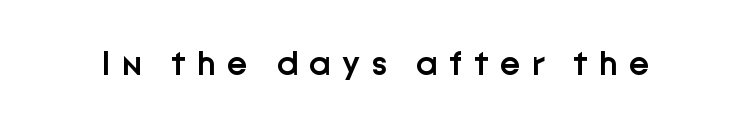
The image shows 35 px semibold sans-serif type, upright; set unusually wide letter spacing (+0.32 em), not underlined; low stroke contrast and a medium x-height.
